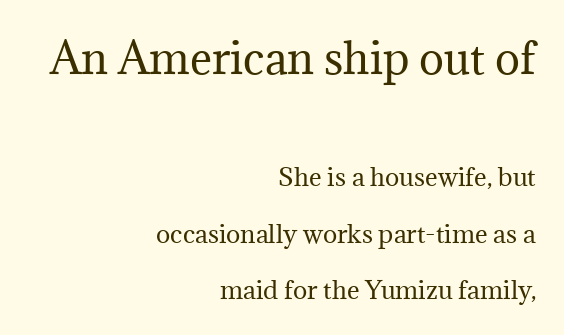
Q: Is the text bold? A: No.
Q: Is the text italic (slanted)? A: No, it is upright.
Q: Is the typeface a serif or a sans-serif typeface? A: Serif.
Q: Is the text underlined? A: No.
Q: How is the paragraph aligned? A: Right-aligned.
Q: Is the spacing between letters normal or unusually wide? A: Normal.
Q: Is the spacing between lines tight, normal or loose? A: Loose.
Q: Which block of text is set in a larger size, the first (top) or the second (bottom)? A: The first (top) one.
Q: Width (condensed, normal, or wide)? A: Normal.
Q: Stroke contrast? A: Medium.
Q: x-height? A: Medium.
Q: Monospaced? A: No.
